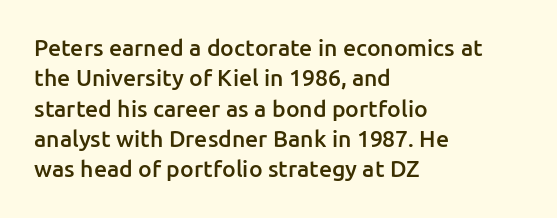
The space between consecutive lines is moderate. Each glyph is drawn with semibold strokes, heavier than normal yet not fully bold. Casual observation: everything's shoved over to the left. Letters rest on an invisible, unmarked baseline. It's the straight-up-and-down kind of type. Standard letterfit; no display-style spreading of the glyphs.
